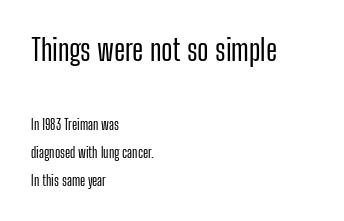
Posture: upright roman. The passage shown is typed in a proportional face where columns would drift. Leftover space on each line is placed entirely after the last word. Honestly, the letter spacing is just normal — you wouldn't notice it. Note: larger setting up top, smaller setting below.
